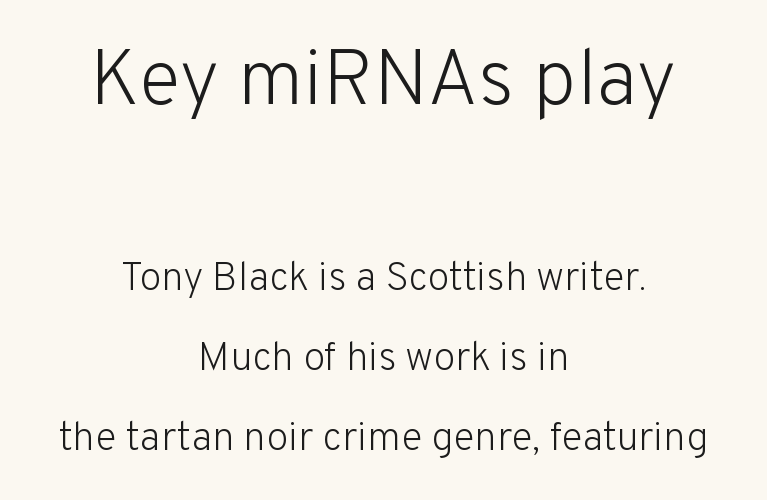
Q: Is the text bold? A: No.
Q: Is the text italic (slanted)? A: No, it is upright.
Q: Is the typeface a serif or a sans-serif typeface? A: Sans-serif.
Q: Is the text underlined? A: No.
Q: How is the paragraph aligned? A: Centered.
Q: Is the spacing between letters normal or unusually wide? A: Normal.
Q: Is the spacing between lines tight, normal or loose? A: Loose.
Q: Which block of text is set in a larger size, the first (top) or the second (bottom)? A: The first (top) one.
Q: Width (condensed, normal, or wide)? A: Normal.
Q: Stroke contrast? A: Low.
Q: x-height? A: Medium.
Q: Monospaced? A: No.
